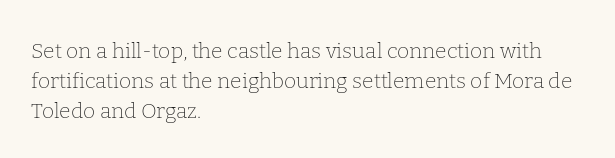
The image shows 21 px text type, upright; set left-aligned, normal line spacing (1.44x), normal letter spacing, not underlined.
